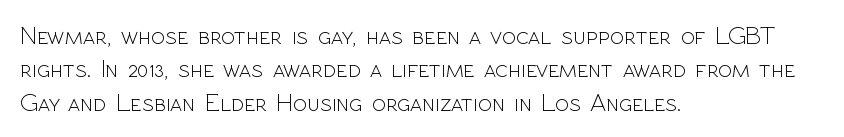
Compared with typical paragraphs, the rows here are spaced about the same. The letters stand straight up with perfectly vertical stems. Short and long lines alike share a common starting point at left. Is the stroke heavy? The answer is a plain regular-or-lighter. In terms of letterspacing, this is plain default setting. Just letters on the line, the space beneath them empty.
